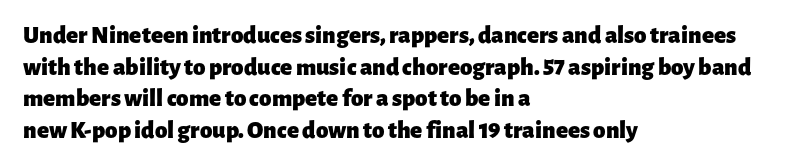
{"italic": "no", "bold": "yes", "underline": "no", "align": "left", "line_spacing": "normal", "line_spacing_ratio": 1.27, "letter_spacing": "normal", "letter_spacing_em": 0.0, "glyph_px": 25}
